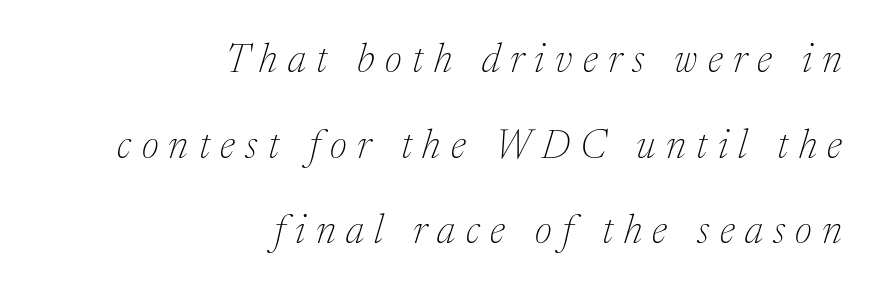
How are the letters spaced? Widely, with obvious added tracking. The letters advance in unequal steps, a hallmark of proportional type. Yep, that's italic — everything's leaning. The setting favours the right margin, as signatures and pull-quotes sometimes do. Interline gaps are noticeably wide in this sample. The font is comparable to plain body text, perhaps lighter.
